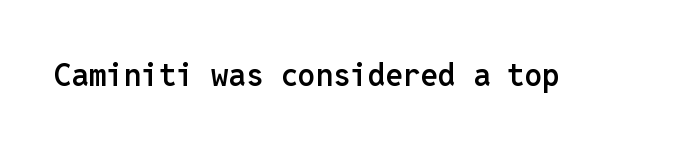
Q: Is the text bold? A: Semi-bold.
Q: Is the text italic (slanted)? A: No, it is upright.
Q: Is the typeface a serif or a sans-serif typeface? A: Sans-serif.
Q: Is the text underlined? A: No.
Q: Is the spacing between letters normal or unusually wide? A: Normal.
Q: Width (condensed, normal, or wide)? A: Normal.
Q: Stroke contrast? A: Low.
Q: x-height? A: Medium.
Q: Monospaced? A: Yes.
